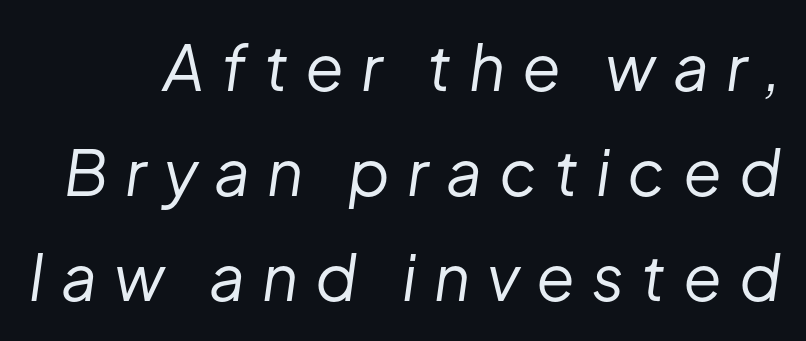
The image shows 63 px regular-weight type, italic (leaning right); set normal line spacing (1.67x), unusually wide letter spacing (+0.27 em), not underlined; low stroke contrast and a medium x-height.
